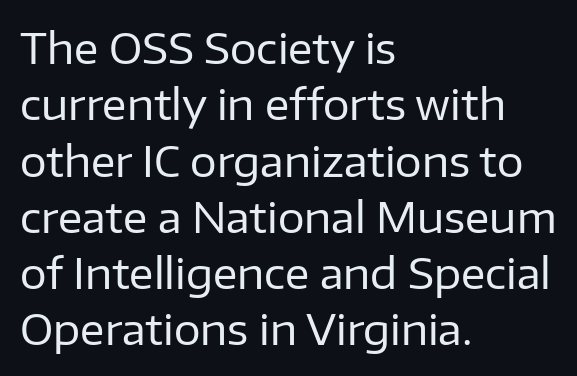
{"serif": "no", "italic": "no", "bold": "no", "weight": "regular", "width": "normal", "stroke_contrast": "low", "x_height": "medium", "monospaced": "no", "underline": "no", "align": "left", "line_spacing": "normal", "line_spacing_ratio": 1.34, "letter_spacing": "normal", "letter_spacing_em": 0.0, "glyph_px": 42}
